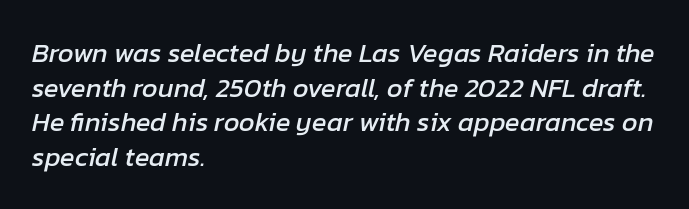
Letters rest on an invisible, unmarked baseline. Glyph-to-glyph distance matches everyday printed text. The passage is arranged the way most books set body copy — flush left. Italic? Definitely — the glyphs are oblique. Does the leading feel generous? No, just average.
